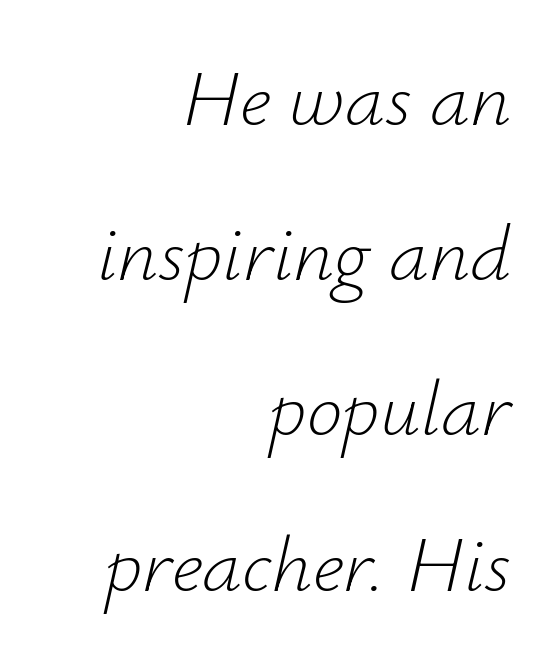
{"italic": "yes", "lean": "right", "slant_degrees": 12, "bold": "no", "weight": "light", "width": "normal", "stroke_contrast": "low", "x_height": "small", "monospaced": "no", "underline": "no", "align": "right", "line_spacing": "loose", "line_spacing_ratio": 1.94, "letter_spacing": "normal", "letter_spacing_em": 0.0, "glyph_px": 80}
